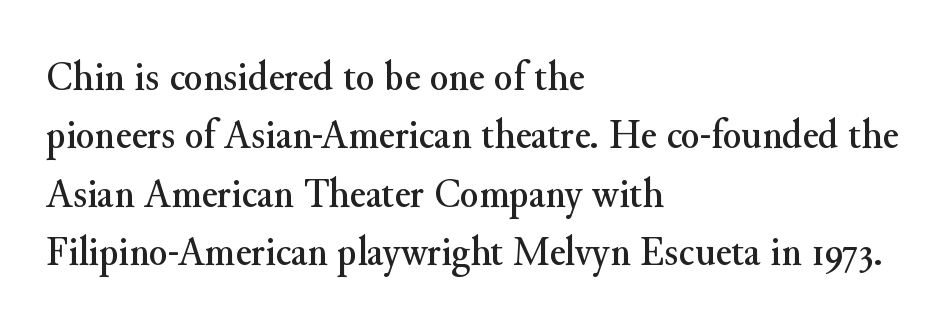
Q: Is the text italic (slanted)? A: No, it is upright.
Q: Is the typeface a serif or a sans-serif typeface? A: Serif.
Q: Is the text underlined? A: No.
Q: How is the paragraph aligned? A: Left-aligned.
Q: Is the spacing between letters normal or unusually wide? A: Normal.
Q: Is the spacing between lines tight, normal or loose? A: Normal.
Q: Width (condensed, normal, or wide)? A: Normal.
Q: Stroke contrast? A: Medium.
Q: x-height? A: Small.
Q: Monospaced? A: No.
